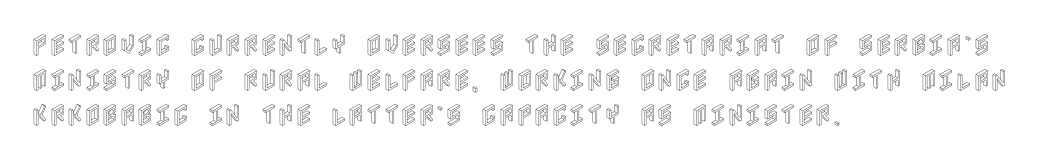
The image shows 24 px text type, upright; set left-aligned, normal line spacing (1.46x), normal letter spacing, not underlined.
